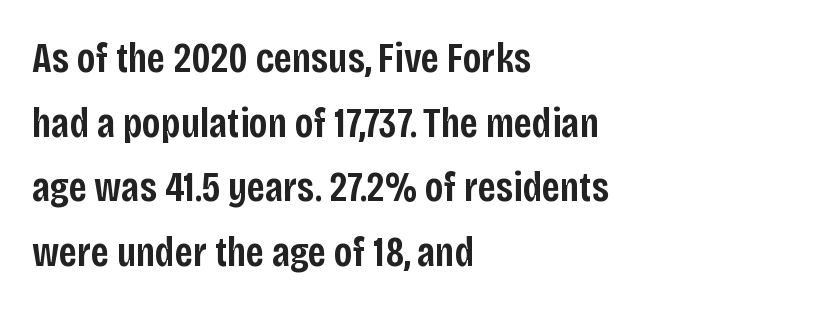
The image shows 42 px semibold, condensed sans-serif type, upright; set left-aligned, normal line spacing (1.54x), normal letter spacing, not underlined; low stroke contrast and a large x-height.
